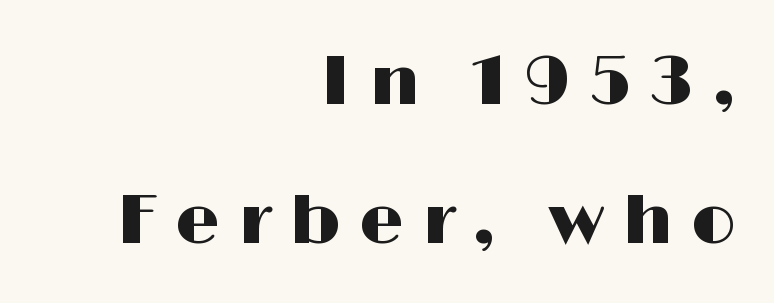
{"serif": "no", "italic": "no", "width": "wide", "stroke_contrast": "high", "x_height": "medium", "monospaced": "no", "underline": "no", "align": "right", "line_spacing": "loose", "line_spacing_ratio": 1.98, "letter_spacing": "wide", "letter_spacing_em": 0.26, "glyph_px": 70}
